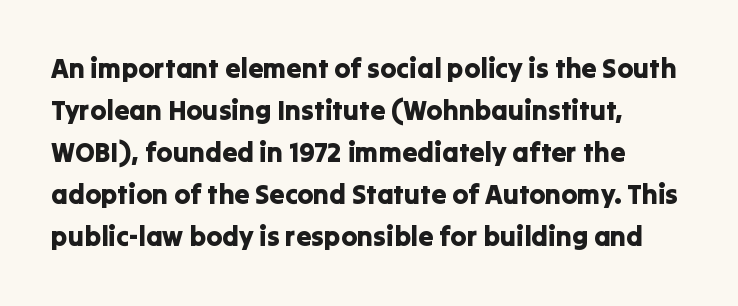
Q: Is the text italic (slanted)? A: No, it is upright.
Q: Is the text underlined? A: No.
Q: How is the paragraph aligned? A: Left-aligned.
Q: Is the spacing between letters normal or unusually wide? A: Normal.
Q: Is the spacing between lines tight, normal or loose? A: Normal.
